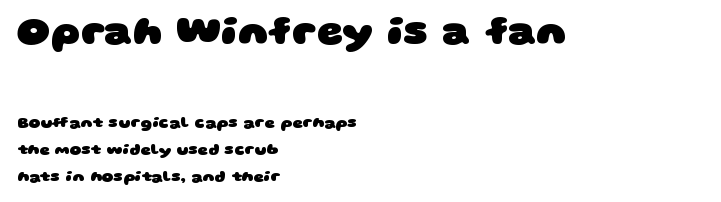
{"serif": "no", "bold": "yes", "weight": "heavy", "width": "wide", "stroke_contrast": "low", "x_height": "large", "monospaced": "no", "underline": "no", "align": "left", "line_spacing": "normal", "line_spacing_ratio": 1.68, "letter_spacing": "normal", "letter_spacing_em": 0.0, "larger_block": "first", "size_ratio": 2.5, "glyph_px": 40}
